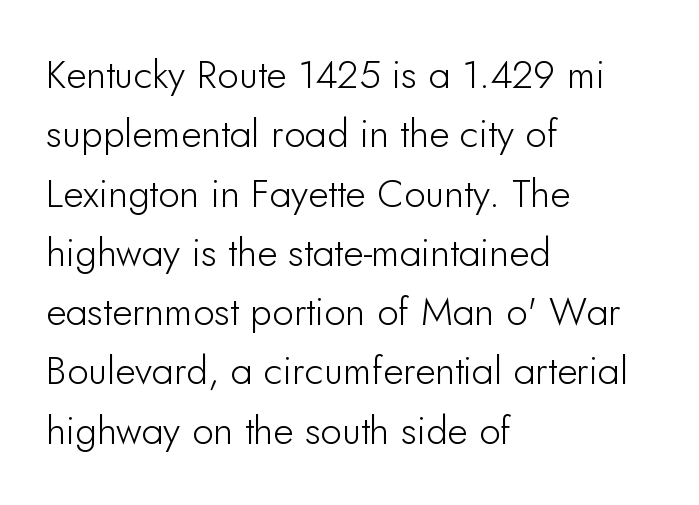
Leading: standard. To sum up the face: it is a sans, with no serifs. The specimen reads as upright at a glance. Observe the ordinary spacing: letters are neighbours, not strangers. Does the copy run flush right? No — it runs flush left. These lines are rendered in a variable-pitch font.
